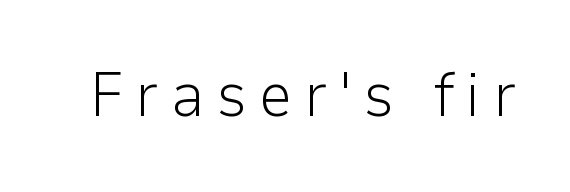
The image shows 61 px light sans-serif type, upright; set not underlined; low stroke contrast and a medium x-height.
